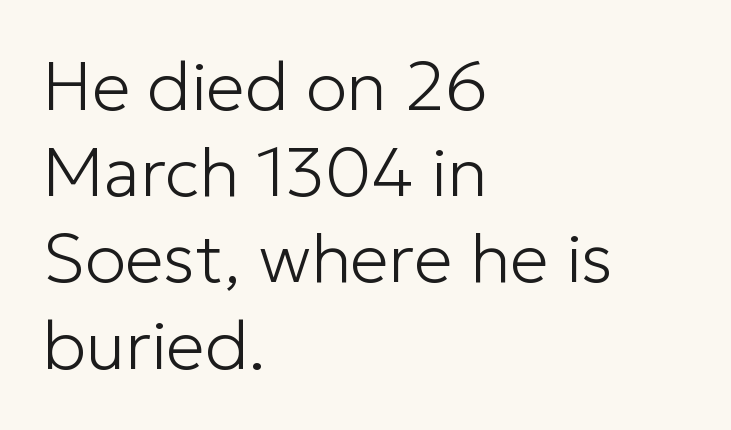
Q: Is the text bold? A: No.
Q: Is the text italic (slanted)? A: No, it is upright.
Q: Is the typeface a serif or a sans-serif typeface? A: Sans-serif.
Q: Is the text underlined? A: No.
Q: How is the paragraph aligned? A: Left-aligned.
Q: Is the spacing between letters normal or unusually wide? A: Normal.
Q: Is the spacing between lines tight, normal or loose? A: Normal.
Q: Width (condensed, normal, or wide)? A: Normal.
Q: Stroke contrast? A: Low.
Q: x-height? A: Medium.
Q: Monospaced? A: No.
